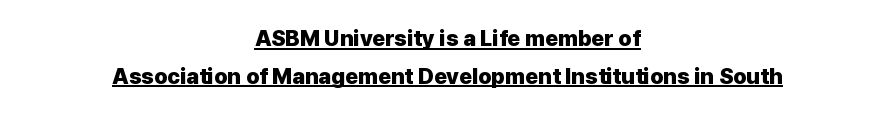
The letters stand upright; this is a roman face. The typesetter chose a symmetrical, centered arrangement here. Notice how a bar underscores the lettering throughout. A dark, heavy texture on the line: the type is bold.
